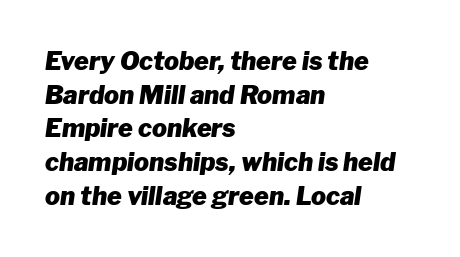
{"italic": "yes", "lean": "right", "slant_degrees": 8, "bold": "yes", "underline": "no", "align": "left", "line_spacing": "normal", "line_spacing_ratio": 1.35, "letter_spacing": "normal", "letter_spacing_em": 0.0, "glyph_px": 25}
